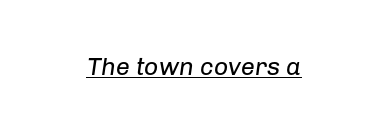
{"italic": "yes", "lean": "right", "slant_degrees": 8, "bold": "no", "underline": "yes", "letter_spacing": "normal", "letter_spacing_em": 0.0, "glyph_px": 25}
